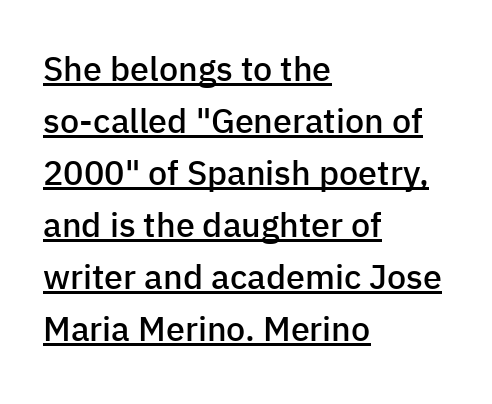
The image shows 34 px semibold sans-serif type, upright; set left-aligned, normal line spacing (1.53x), normal letter spacing, underlined; low stroke contrast and a medium x-height.
